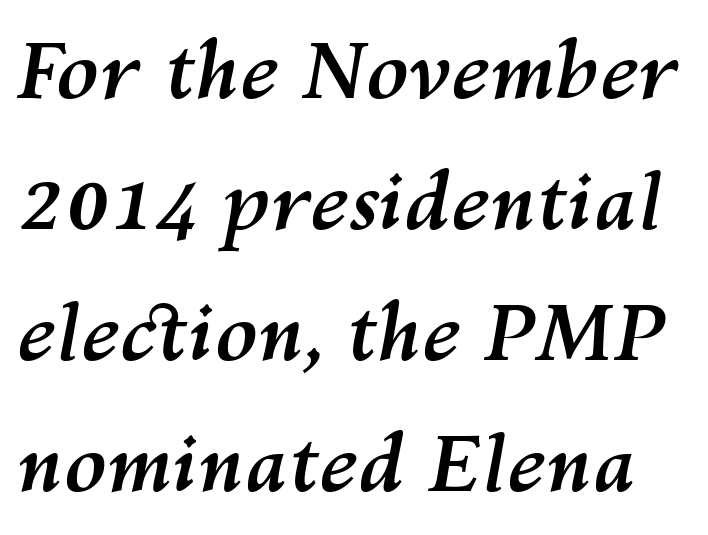
{"italic": "yes", "lean": "right", "slant_degrees": 10, "bold": "yes", "weight": "semibold", "width": "normal", "stroke_contrast": "medium", "x_height": "medium", "monospaced": "no", "underline": "no", "line_spacing": "normal", "line_spacing_ratio": 1.68, "letter_spacing": "normal", "letter_spacing_em": 0.0, "glyph_px": 78}
